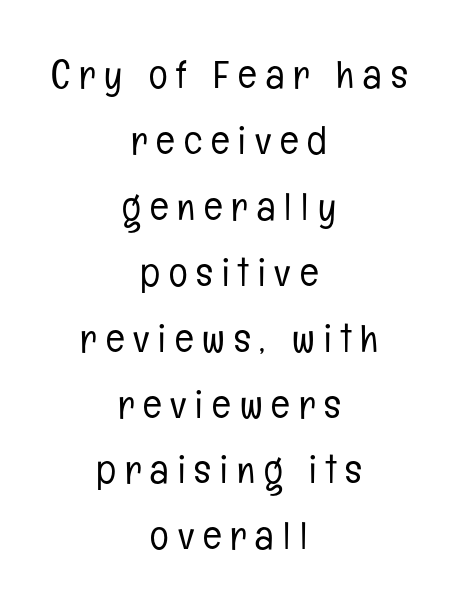
{"serif": "no", "italic": "no", "bold": "no", "weight": "light", "width": "condensed", "stroke_contrast": "low", "x_height": "medium", "monospaced": "no", "underline": "no", "align": "center", "line_spacing": "normal", "line_spacing_ratio": 1.69, "letter_spacing": "wide", "letter_spacing_em": 0.23, "glyph_px": 39}
